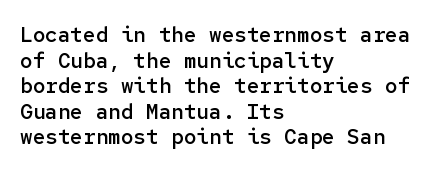
The image shows 21 px text type, upright; set left-aligned, line spacing 1.22x, normal letter spacing, not underlined.
